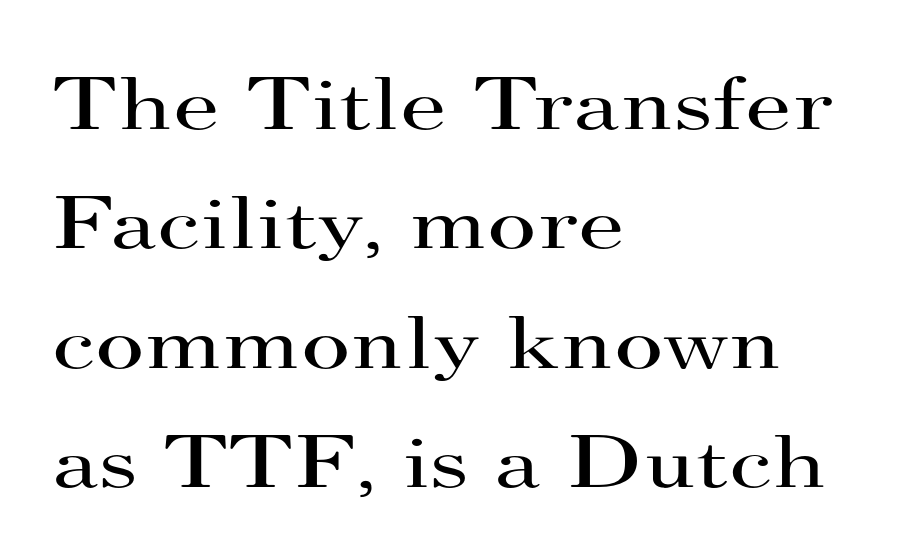
Style check: upright. Unmarked baselines from the first word to the last. Are there feet on the stems? There are — it's a serif. The rendering uses natural spacing where letterforms have individual widths.
